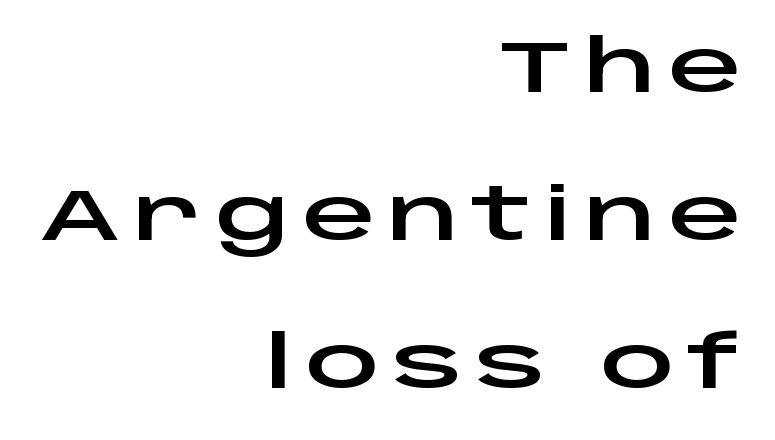
The image shows 73 px wide sans-serif type, upright; set right-aligned, loose line spacing (2.03x), not underlined; low stroke contrast and a large x-height.
